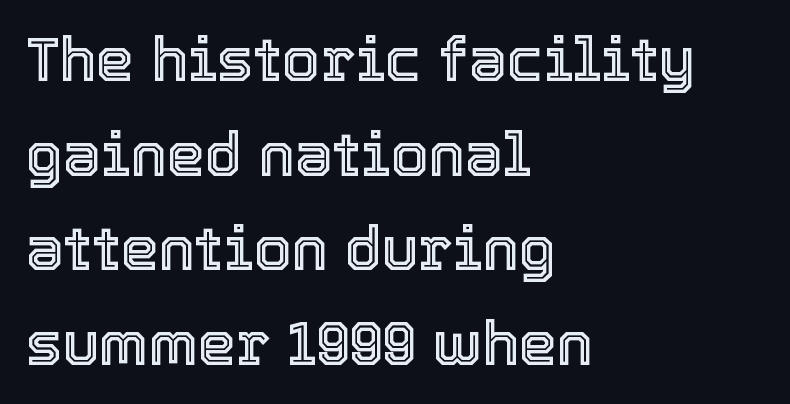
The image shows 61 px text type, upright; set left-aligned, normal line spacing (1.55x), normal letter spacing, not underlined; a medium x-height.
